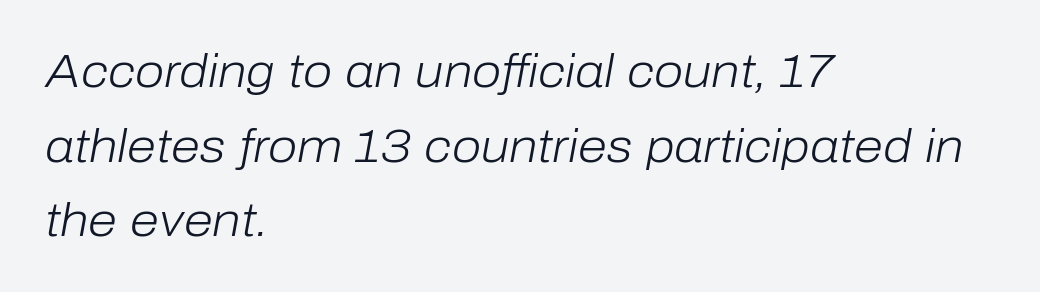
Q: Is the text bold? A: No.
Q: Is the text italic (slanted)? A: Yes, it leans right by about 10 degrees.
Q: Is the text underlined? A: No.
Q: How is the paragraph aligned? A: Left-aligned.
Q: Is the spacing between letters normal or unusually wide? A: Normal.
Q: Is the spacing between lines tight, normal or loose? A: Normal.
Q: Width (condensed, normal, or wide)? A: Normal.
Q: Stroke contrast? A: Low.
Q: x-height? A: Medium.
Q: Monospaced? A: No.
